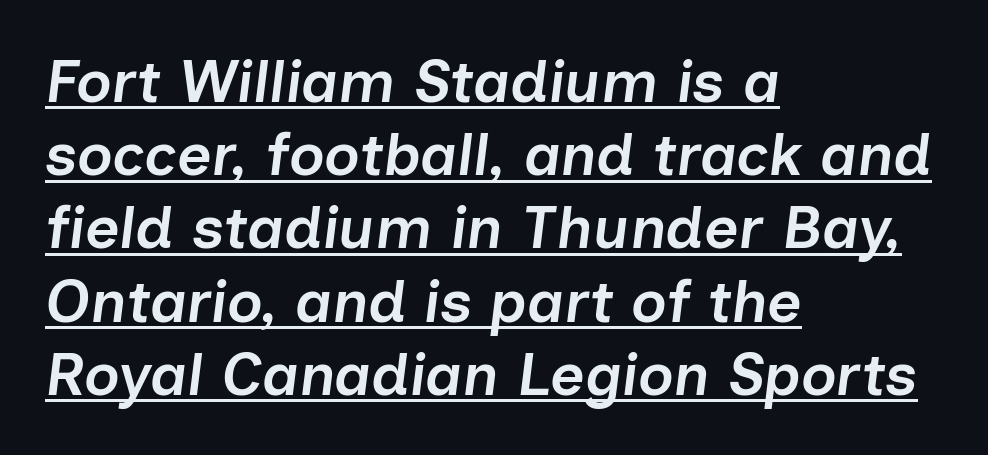
{"italic": "yes", "lean": "right", "slant_degrees": 7, "bold": "semi", "weight": "semibold", "width": "normal", "stroke_contrast": "low", "x_height": "medium", "monospaced": "no", "underline": "yes", "align": "left", "line_spacing_ratio": 1.22, "letter_spacing": "normal", "letter_spacing_em": 0.0, "glyph_px": 60}
